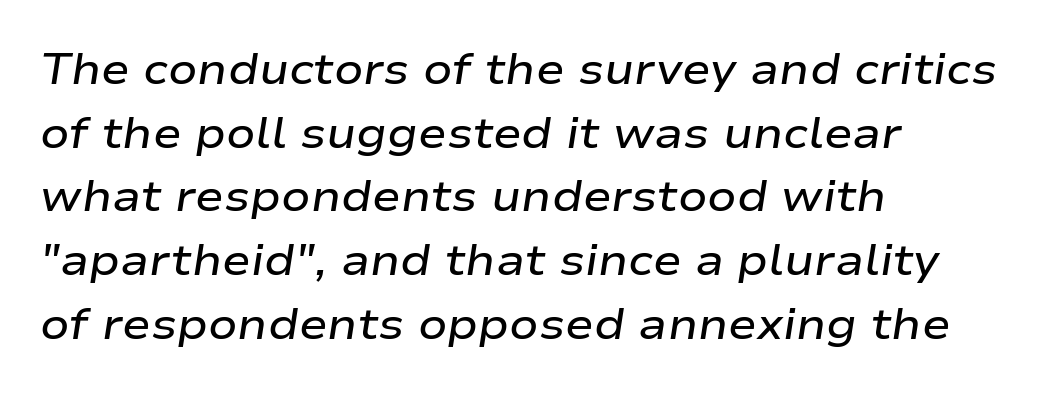
Is the type slanted? Yes — the strokes lean at a clear angle. The rendering uses a semibold face; strokes are thickened but not to full bold. Honestly, there is no underline to notice here at all. Each letter keeps its own natural width here, so spacing adapts to shape. Caption: standard tracking, unaltered. Layout note: lines flush left.
